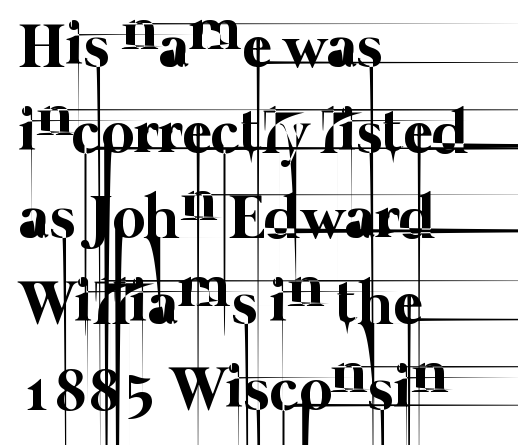
Q: Is the text bold? A: No.
Q: Is the text underlined? A: No.
Q: How is the paragraph aligned? A: Left-aligned.
Q: Is the spacing between letters normal or unusually wide? A: Normal.
Q: Is the spacing between lines tight, normal or loose? A: Normal.
Q: Width (condensed, normal, or wide)? A: Normal.
Q: Stroke contrast? A: Low.
Q: x-height? A: Medium.
Q: Monospaced? A: No.
